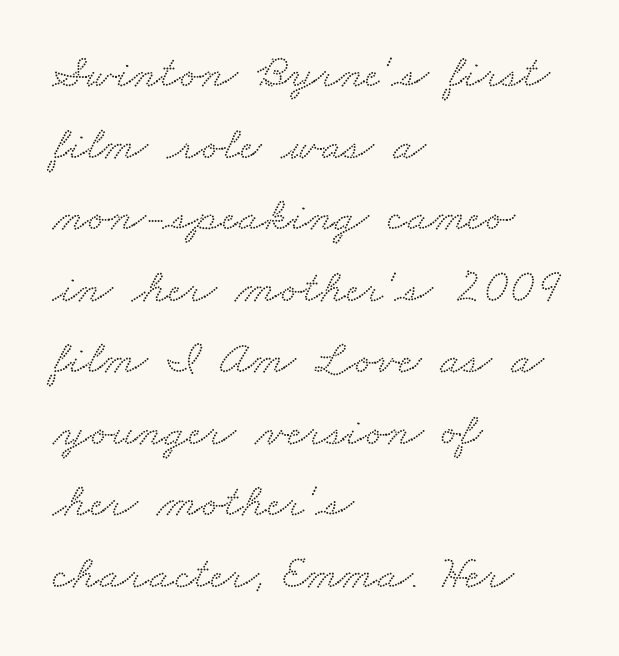
{"serif": "yes", "width": "wide", "stroke_contrast": "low", "x_height": "small", "monospaced": "no", "underline": "no", "align": "left", "line_spacing": "normal", "line_spacing_ratio": 1.49, "letter_spacing": "normal", "letter_spacing_em": 0.0, "glyph_px": 48}
